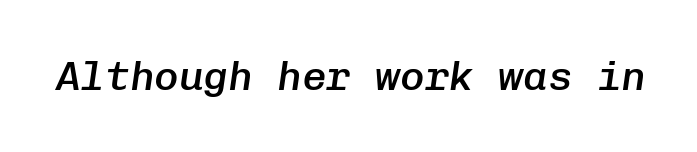
Q: Is the text bold? A: Semi-bold.
Q: Is the text italic (slanted)? A: Yes, it leans right by about 8 degrees.
Q: Is the text underlined? A: No.
Q: Is the spacing between letters normal or unusually wide? A: Normal.
Q: Width (condensed, normal, or wide)? A: Normal.
Q: Stroke contrast? A: Low.
Q: x-height? A: Medium.
Q: Monospaced? A: Yes.
